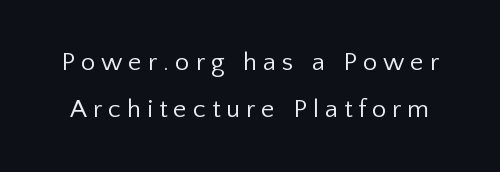
The image shows 26 px text type, upright; set line spacing 1.82x, unusually wide letter spacing (+0.23 em), not underlined.
